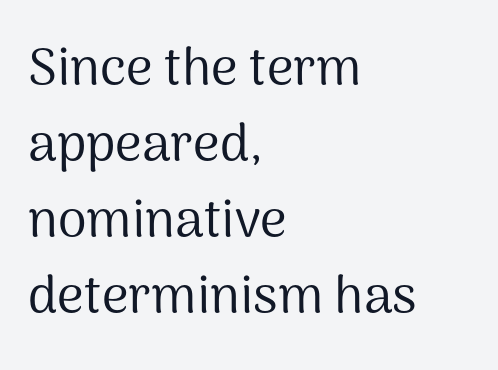
Q: Is the text bold? A: No.
Q: Is the text italic (slanted)? A: No, it is upright.
Q: Is the typeface a serif or a sans-serif typeface? A: Sans-serif.
Q: Is the text underlined? A: No.
Q: How is the paragraph aligned? A: Left-aligned.
Q: Is the spacing between letters normal or unusually wide? A: Normal.
Q: Is the spacing between lines tight, normal or loose? A: Normal.
Q: Width (condensed, normal, or wide)? A: Normal.
Q: Stroke contrast? A: Medium.
Q: x-height? A: Medium.
Q: Monospaced? A: No.
